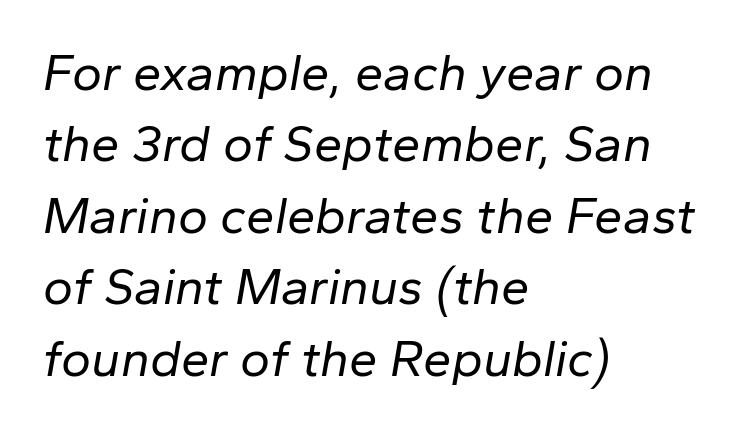
Words float on clear page, feet unadorned. Looks like regular typesetting: each glyph gets only the width it needs. The rows are spaced the way most documents space them. Nobody touched the tracking dial on this one. Heft: none added — not bold. Quick note: italic.
